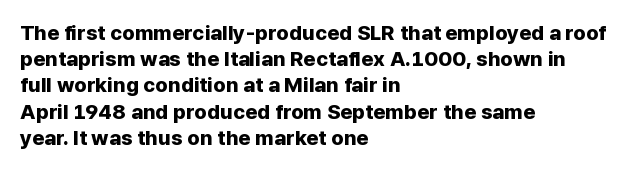
{"italic": "no", "bold": "yes", "underline": "no", "align": "left", "line_spacing": "normal", "line_spacing_ratio": 1.25, "letter_spacing": "normal", "letter_spacing_em": 0.0, "glyph_px": 21}
